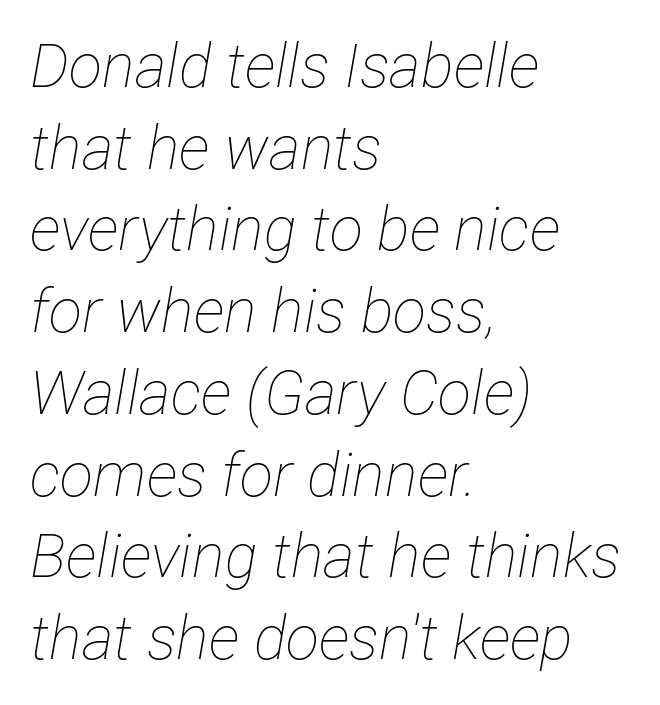
{"italic": "yes", "lean": "right", "slant_degrees": 12, "bold": "no", "weight": "thin", "width": "condensed", "stroke_contrast": "low", "x_height": "medium", "monospaced": "no", "underline": "no", "align": "left", "line_spacing": "normal", "line_spacing_ratio": 1.34, "letter_spacing": "normal", "letter_spacing_em": 0.0, "glyph_px": 61}
